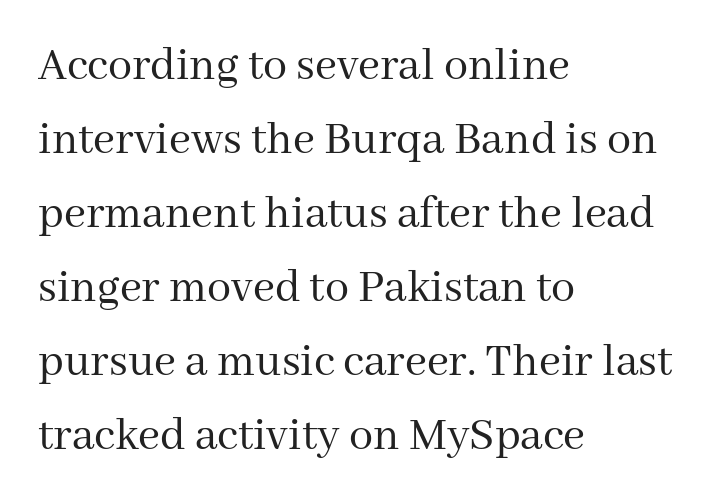
Every row of glyphs begins at an identical x-position on the left. To sum up the face: it has serifs. If you measured baseline to baseline, you'd find a middling distance. Bare-footed words on every line.
